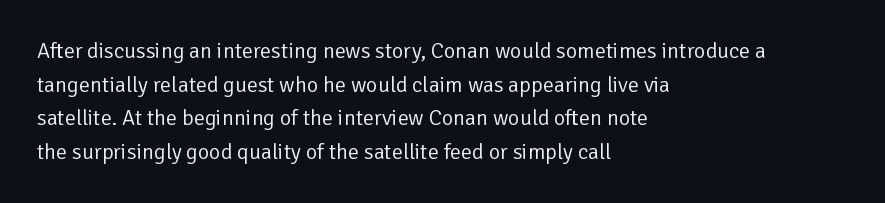
Unbolded letterforms with no extra heft. The letterforms sit shoulder to shoulder at normal distance. Line spacing here is normal. Glance below the letters and you will spot only blank space. Visually the block forms a straight wall on the left and a jagged coastline on the right.
